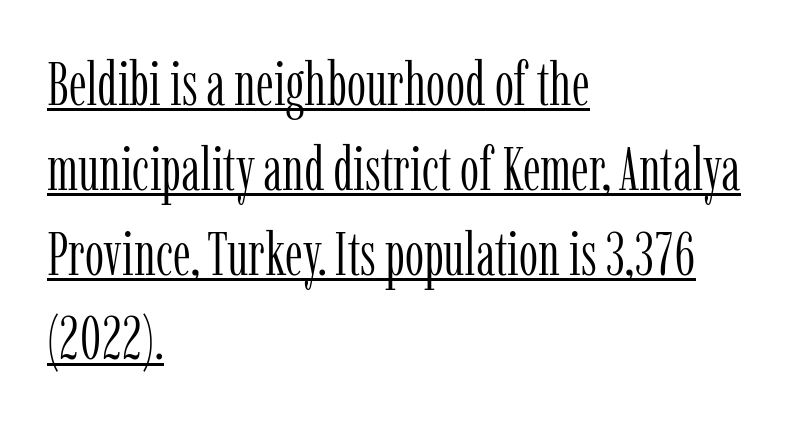
{"serif": "yes", "italic": "no", "bold": "no", "weight": "light", "width": "condensed", "stroke_contrast": "low", "x_height": "medium", "monospaced": "no", "underline": "yes", "align": "left", "line_spacing": "normal", "line_spacing_ratio": 1.39, "letter_spacing": "normal", "letter_spacing_em": 0.0, "glyph_px": 61}
